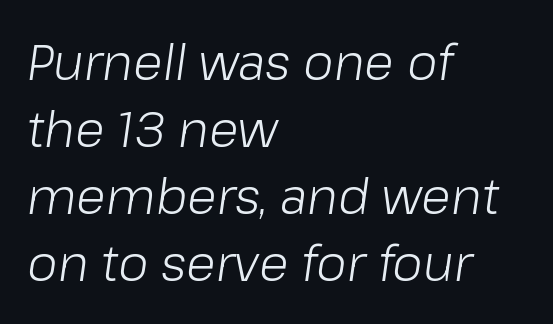
The image shows 49 px light type, italic (leaning right); set left-aligned, normal line spacing (1.37x), normal letter spacing, not underlined; low stroke contrast and a medium x-height.
